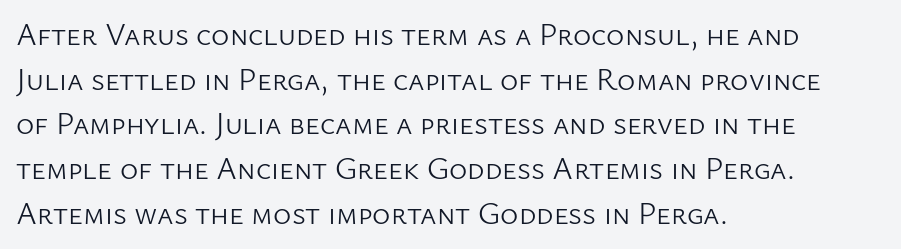
Q: Is the text bold? A: No.
Q: Is the text italic (slanted)? A: No, it is upright.
Q: Is the typeface a serif or a sans-serif typeface? A: Sans-serif.
Q: Is the text underlined? A: No.
Q: How is the paragraph aligned? A: Left-aligned.
Q: Is the spacing between letters normal or unusually wide? A: Normal.
Q: Is the spacing between lines tight, normal or loose? A: Normal.
Q: Width (condensed, normal, or wide)? A: Normal.
Q: Stroke contrast? A: Low.
Q: x-height? A: Medium.
Q: Monospaced? A: No.
